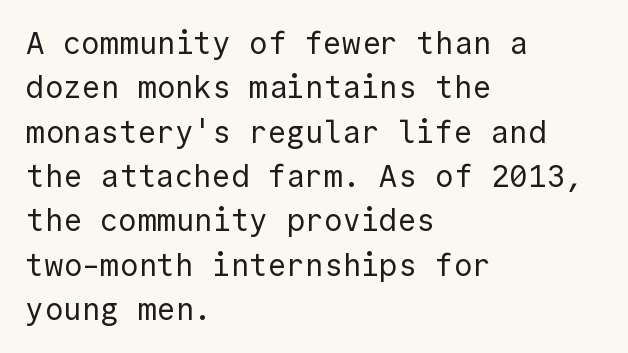
Q: Is the text bold? A: No.
Q: Is the text italic (slanted)? A: No, it is upright.
Q: Is the typeface a serif or a sans-serif typeface? A: Sans-serif.
Q: Is the text underlined? A: No.
Q: How is the paragraph aligned? A: Left-aligned.
Q: Is the spacing between letters normal or unusually wide? A: Normal.
Q: Is the spacing between lines tight, normal or loose? A: Normal.
Q: Width (condensed, normal, or wide)? A: Normal.
Q: x-height? A: Medium.
Q: Monospaced? A: Yes.
